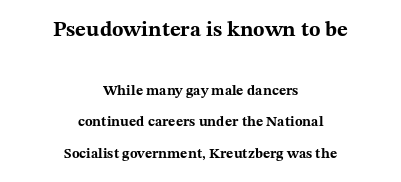
Q: Is the text bold? A: Yes.
Q: Is the text italic (slanted)? A: No, it is upright.
Q: Is the text underlined? A: No.
Q: How is the paragraph aligned? A: Centered.
Q: Is the spacing between letters normal or unusually wide? A: Normal.
Q: Is the spacing between lines tight, normal or loose? A: Loose.
Q: Which block of text is set in a larger size, the first (top) or the second (bottom)? A: The first (top) one.
